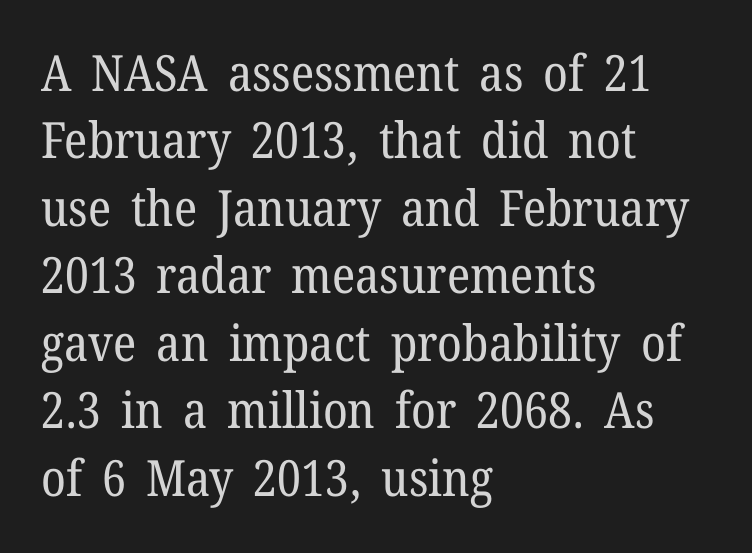
What kind of face is this? One with serifs. If you measured baseline to baseline, you'd find a middling distance. Check under the words: just untouched page. Standard letterfit; no display-style spreading of the glyphs. The passage shown is typed in a proportional face where columns would drift. Teacher's note: observe the even left margin — that is flush-left alignment.
